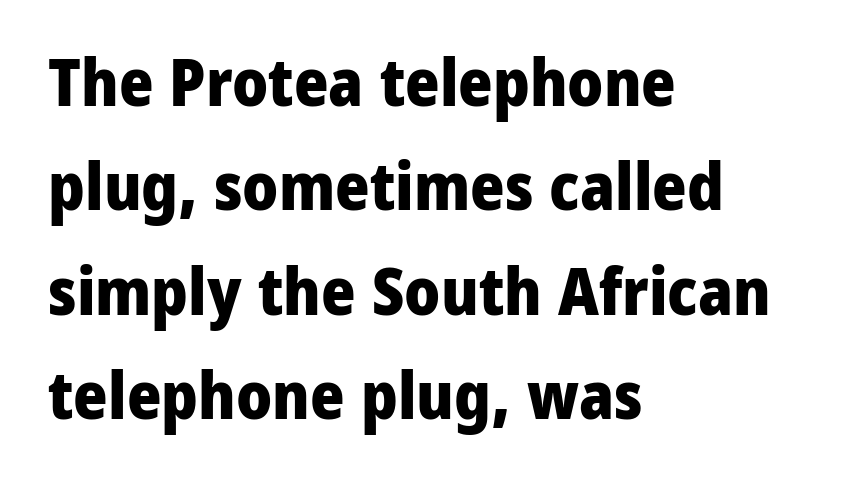
{"serif": "no", "italic": "no", "bold": "yes", "weight": "heavy", "width": "normal", "stroke_contrast": "low", "x_height": "medium", "monospaced": "no", "underline": "no", "align": "left", "line_spacing": "normal", "line_spacing_ratio": 1.58, "letter_spacing": "normal", "letter_spacing_em": 0.0, "glyph_px": 66}
